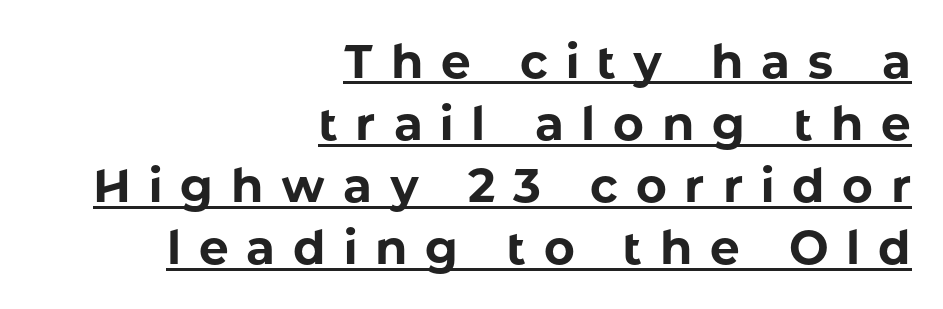
{"serif": "no", "italic": "no", "bold": "yes", "weight": "bold", "width": "normal", "stroke_contrast": "low", "x_height": "medium", "monospaced": "no", "underline": "yes", "align": "right", "line_spacing": "normal", "line_spacing_ratio": 1.32, "letter_spacing": "wide", "letter_spacing_em": 0.38, "glyph_px": 47}
